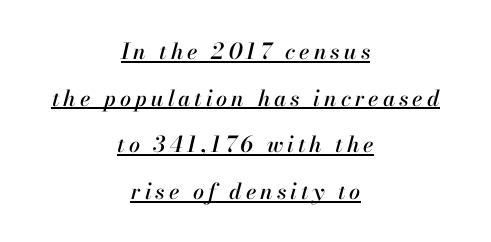
{"italic": "yes", "lean": "right", "slant_degrees": 13, "underline": "yes", "align": "center", "line_spacing": "loose", "line_spacing_ratio": 2.12, "glyph_px": 22}
